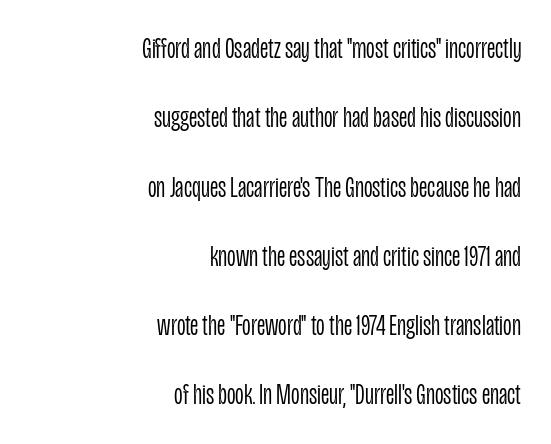
The image shows 30 px light, condensed sans-serif type, upright; set right-aligned, loose line spacing (2.31x), normal letter spacing, not underlined; low stroke contrast and a large x-height.
